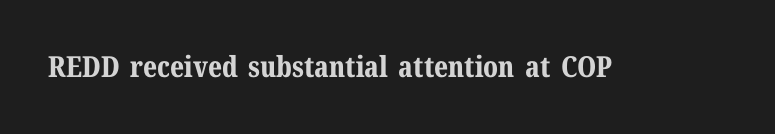
The image shows 29 px bold serif type, upright; set normal letter spacing, not underlined; medium stroke contrast and a medium x-height.
